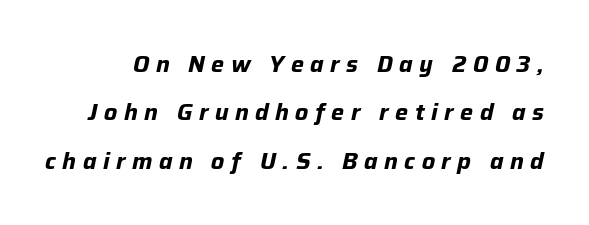
Q: Is the text bold? A: Yes.
Q: Is the text italic (slanted)? A: Yes, it leans right by about 12 degrees.
Q: Is the text underlined? A: No.
Q: Is the spacing between letters normal or unusually wide? A: Unusually wide.
Q: Is the spacing between lines tight, normal or loose? A: Loose.
